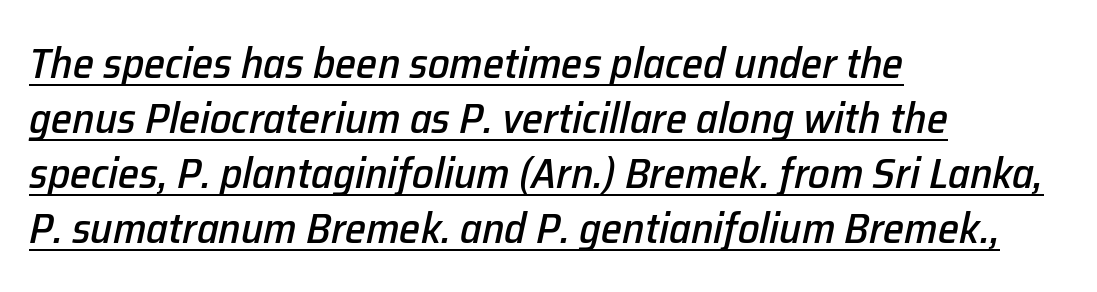
The image shows 43 px text type, italic (leaning right); set left-aligned, normal line spacing (1.28x), normal letter spacing, underlined; low stroke contrast and a medium x-height.
